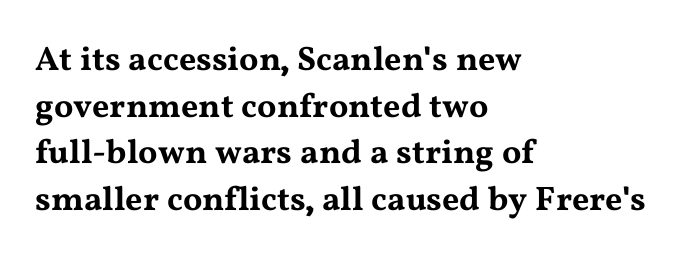
Q: Is the text italic (slanted)? A: No, it is upright.
Q: Is the typeface a serif or a sans-serif typeface? A: Serif.
Q: Is the text underlined? A: No.
Q: How is the paragraph aligned? A: Left-aligned.
Q: Is the spacing between letters normal or unusually wide? A: Normal.
Q: Is the spacing between lines tight, normal or loose? A: Normal.
Q: Width (condensed, normal, or wide)? A: Wide.
Q: Stroke contrast? A: Medium.
Q: x-height? A: Medium.
Q: Monospaced? A: No.
